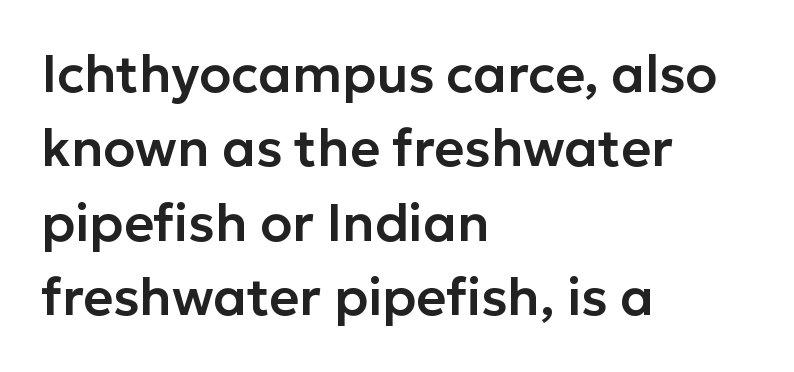
The image shows 52 px sans-serif type, upright; set left-aligned, normal line spacing (1.43x), normal letter spacing, not underlined; low stroke contrast and a medium x-height.
